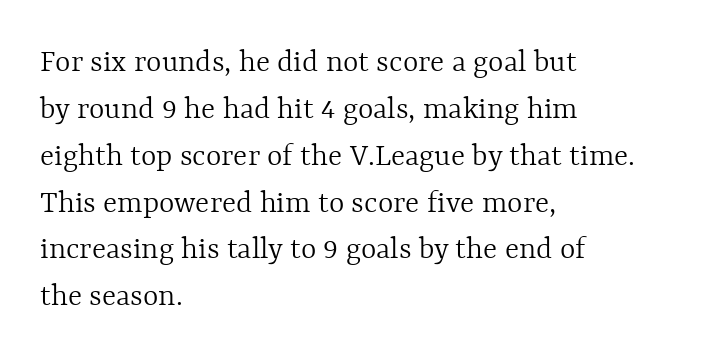
The image shows 33 px light type, upright; set left-aligned, normal line spacing (1.42x), normal letter spacing, not underlined; a medium x-height.
